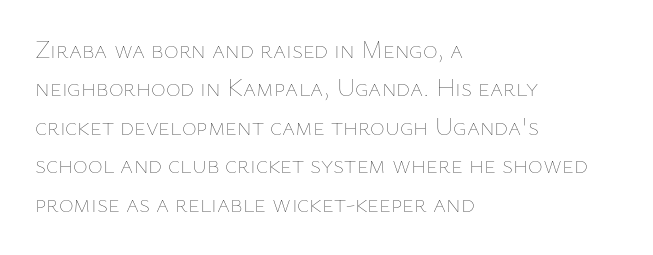
This sample uses an upright cut, with every glyph sitting square on the baseline. The string is rendered with underlining switched off. Tracking value appears to be zero — textbook default spacing. The lines in this sample share a left origin and differ only in where they stop. Vertical spacing — default.
